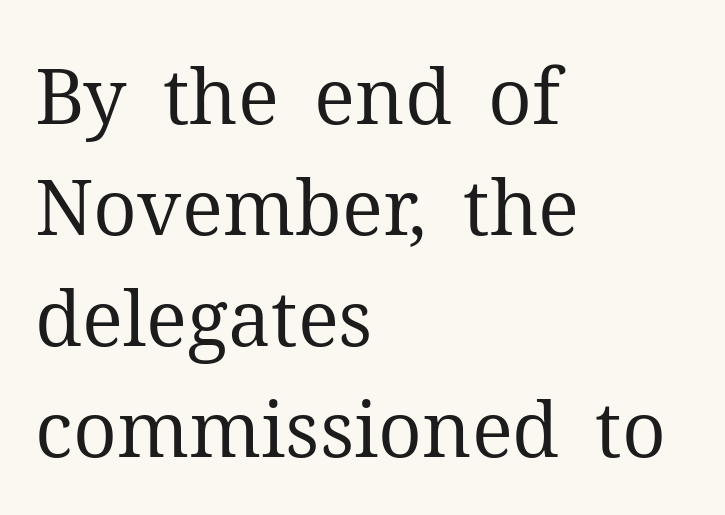
The image shows 77 px regular-weight serif type, upright; set left-aligned, normal line spacing (1.44x), normal letter spacing, not underlined; medium stroke contrast and a medium x-height.
